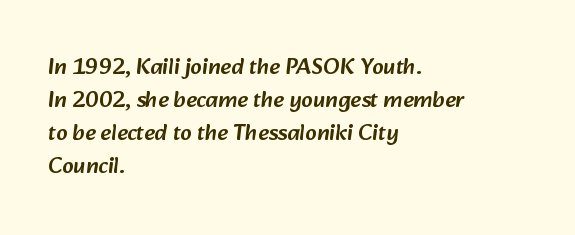
A clean baseline with only descenders dipping below it. This sample is left-justified, so line endings fall wherever the words run out. Leading matches the norm, producing a regular column. A typesetter would call this zero additional tracking.
